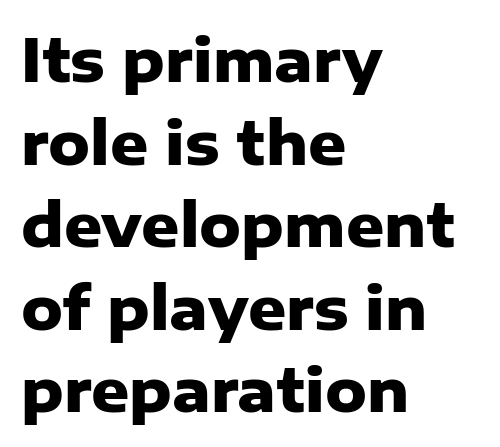
Q: Is the text bold? A: Yes.
Q: Is the text italic (slanted)? A: No, it is upright.
Q: Is the typeface a serif or a sans-serif typeface? A: Sans-serif.
Q: Is the text underlined? A: No.
Q: How is the paragraph aligned? A: Left-aligned.
Q: Is the spacing between letters normal or unusually wide? A: Normal.
Q: Is the spacing between lines tight, normal or loose? A: Normal.
Q: Width (condensed, normal, or wide)? A: Normal.
Q: Stroke contrast? A: Low.
Q: x-height? A: Medium.
Q: Monospaced? A: No.
